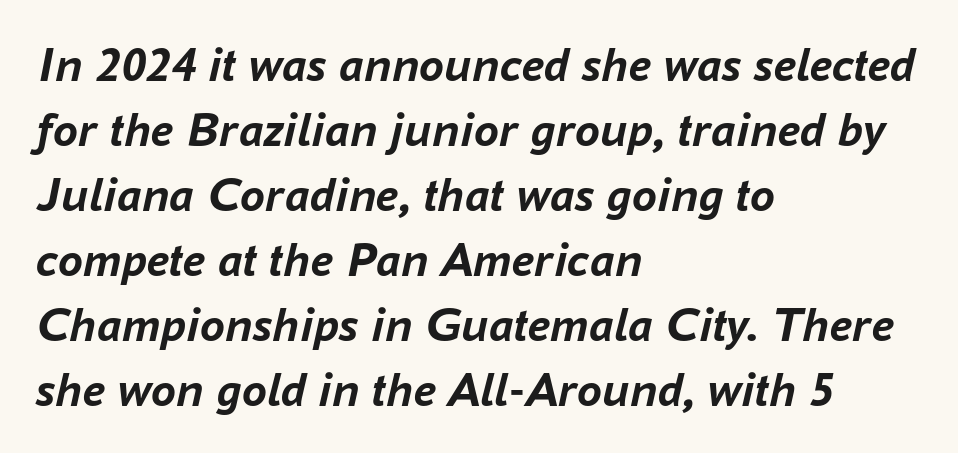
{"italic": "yes", "lean": "right", "slant_degrees": 16, "bold": "yes", "weight": "semibold", "width": "normal", "stroke_contrast": "low", "x_height": "medium", "monospaced": "no", "underline": "no", "align": "left", "line_spacing": "normal", "line_spacing_ratio": 1.3, "letter_spacing": "normal", "letter_spacing_em": 0.0, "glyph_px": 50}
